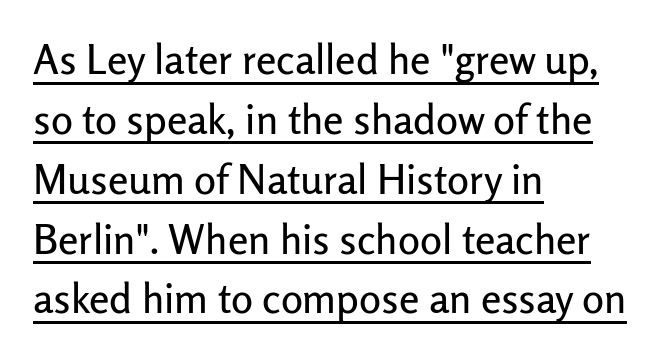
The image shows 41 px sans-serif type, upright; set left-aligned, normal line spacing (1.46x), normal letter spacing, underlined; low stroke contrast and a medium x-height.
